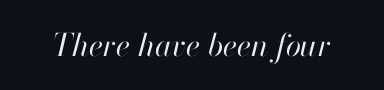
Q: Is the text bold? A: No.
Q: Is the text italic (slanted)? A: Yes, it leans right by about 13 degrees.
Q: Is the text underlined? A: No.
Q: Is the spacing between letters normal or unusually wide? A: Normal.
Q: Width (condensed, normal, or wide)? A: Normal.
Q: Stroke contrast? A: High.
Q: x-height? A: Small.
Q: Monospaced? A: No.
